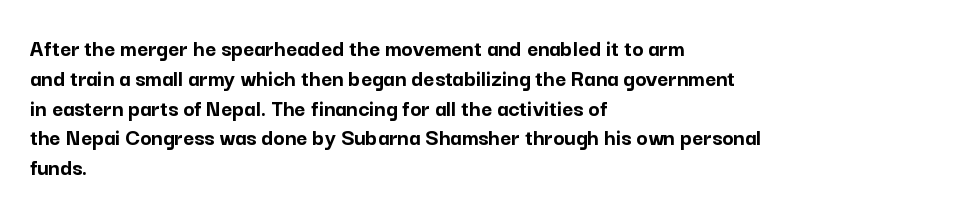
Q: Is the text bold? A: Yes.
Q: Is the text italic (slanted)? A: No, it is upright.
Q: Is the text underlined? A: No.
Q: How is the paragraph aligned? A: Left-aligned.
Q: Is the spacing between letters normal or unusually wide? A: Normal.
